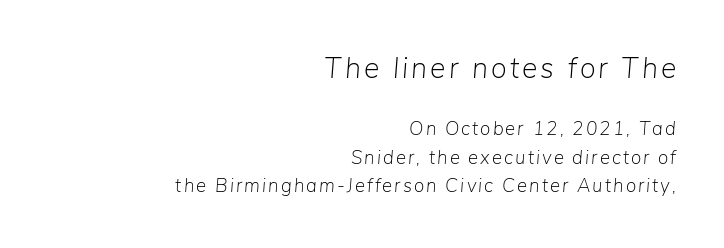
The image shows 29 px light type, italic (leaning right); set right-aligned, normal line spacing (1.51x), not underlined; the first (top) block is 1.53x larger; low stroke contrast and a medium x-height.
